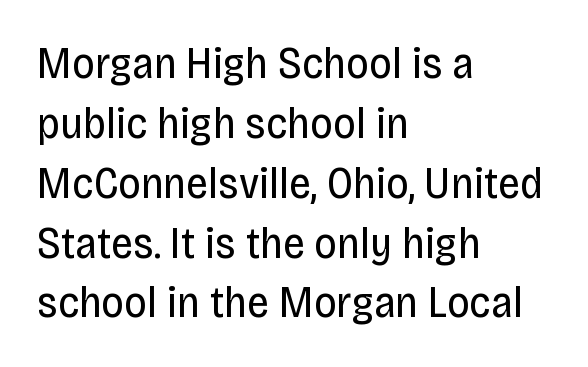
{"serif": "no", "italic": "no", "bold": "no", "weight": "regular", "width": "condensed", "stroke_contrast": "low", "x_height": "large", "monospaced": "no", "underline": "no", "align": "left", "line_spacing": "normal", "line_spacing_ratio": 1.36, "letter_spacing": "normal", "letter_spacing_em": 0.0, "glyph_px": 44}
